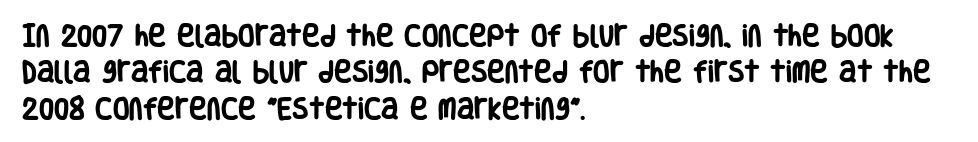
The image shows 24 px bold type, upright; set left-aligned, normal line spacing (1.52x), normal letter spacing, not underlined.
